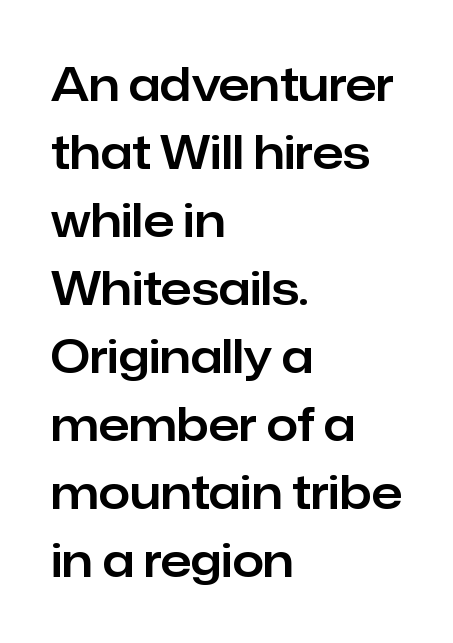
{"serif": "no", "italic": "no", "width": "normal", "stroke_contrast": "low", "x_height": "medium", "monospaced": "no", "underline": "no", "align": "left", "line_spacing": "normal", "line_spacing_ratio": 1.51, "letter_spacing": "normal", "letter_spacing_em": 0.0, "glyph_px": 45}
